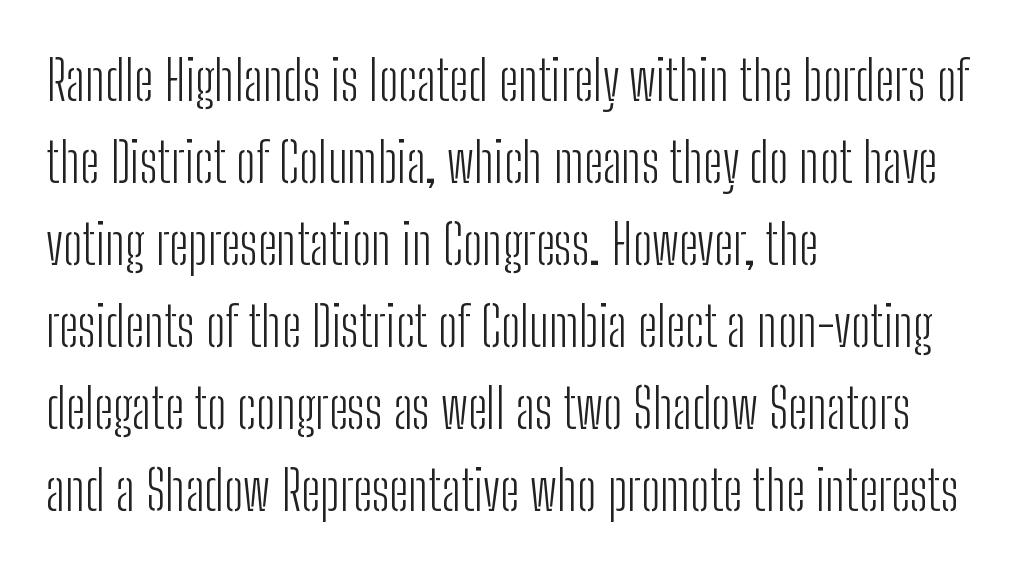
{"serif": "no", "italic": "no", "bold": "no", "weight": "light", "width": "condensed", "stroke_contrast": "low", "x_height": "medium", "monospaced": "no", "underline": "no", "align": "left", "line_spacing": "normal", "line_spacing_ratio": 1.49, "letter_spacing": "normal", "letter_spacing_em": 0.0, "glyph_px": 55}
